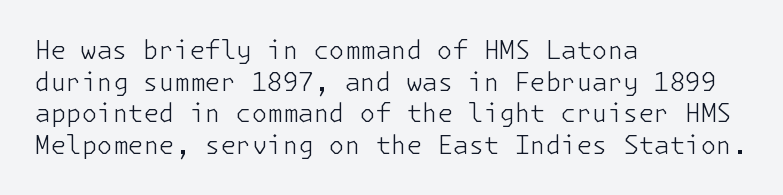
{"italic": "no", "bold": "no", "underline": "no", "align": "left", "line_spacing": "normal", "line_spacing_ratio": 1.27, "letter_spacing": "normal", "letter_spacing_em": 0.0, "glyph_px": 25}
